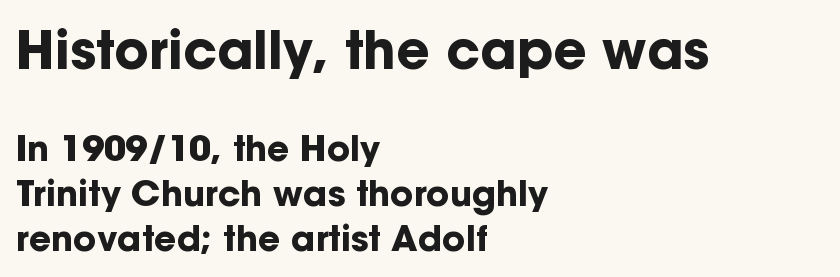
The image shows 52 px bold sans-serif type, upright; set left-aligned, normal line spacing (1.29x), normal letter spacing, not underlined; the first (top) block is 1.49x larger; low stroke contrast and a medium x-height.
